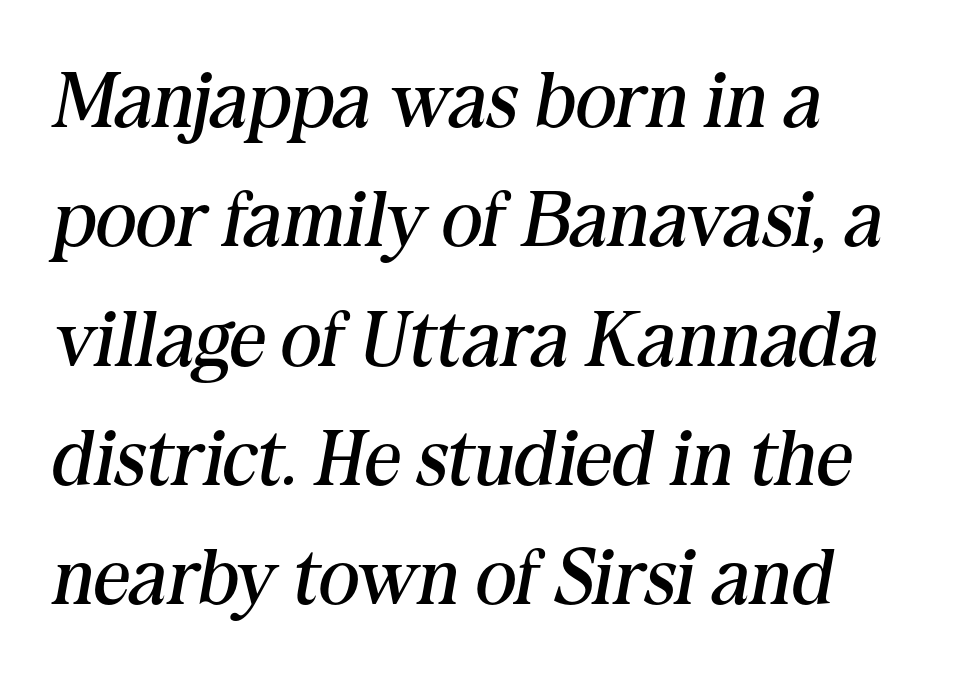
Q: Is the text bold? A: No.
Q: Is the text italic (slanted)? A: Yes, it leans right by about 10 degrees.
Q: Is the typeface a serif or a sans-serif typeface? A: Serif.
Q: Is the text underlined? A: No.
Q: How is the paragraph aligned? A: Left-aligned.
Q: Is the spacing between letters normal or unusually wide? A: Normal.
Q: Is the spacing between lines tight, normal or loose? A: Normal.
Q: Width (condensed, normal, or wide)? A: Normal.
Q: Stroke contrast? A: Medium.
Q: x-height? A: Medium.
Q: Monospaced? A: No.
